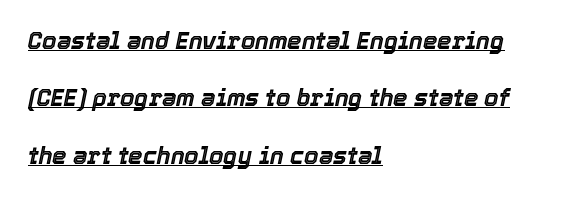
The line-height multiplier appears high, well above default. Compared with ordinary roman type, these characters are visibly tilted. A rule runs beneath these lines of type. Is the letter spacing exaggerated? No — it looks like the ordinary default. Does the copy run flush right? No — it runs flush left.
